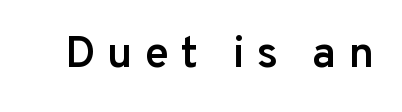
Q: Is the text bold? A: Semi-bold.
Q: Is the text italic (slanted)? A: No, it is upright.
Q: Is the typeface a serif or a sans-serif typeface? A: Sans-serif.
Q: Is the text underlined? A: No.
Q: Is the spacing between letters normal or unusually wide? A: Unusually wide.
Q: Width (condensed, normal, or wide)? A: Normal.
Q: Stroke contrast? A: Low.
Q: x-height? A: Medium.
Q: Monospaced? A: No.
